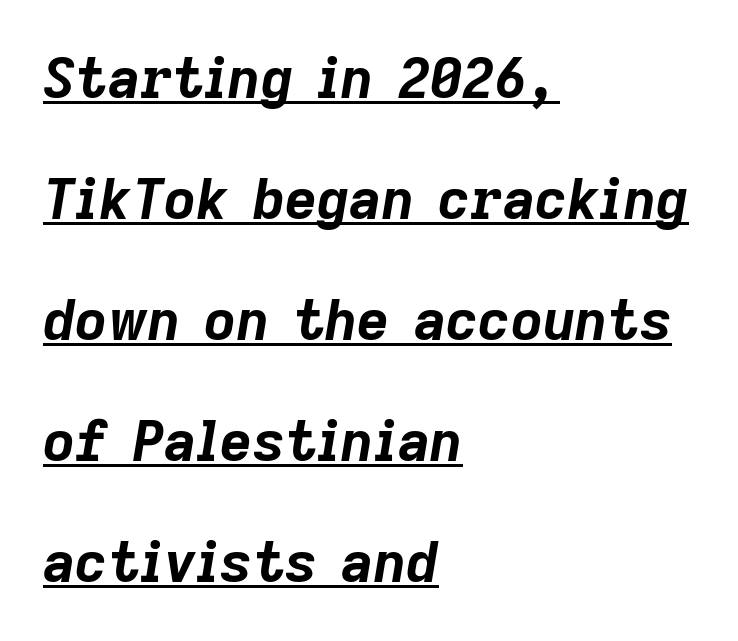
Each glyph is drawn with heavy, bold strokes. Caption: multi-line text, flush left, ragged right. Do the characters align in a grid? No, the font is proportional. A great deal of white space separates one row of letters from the next. The rendering uses the underline text-decoration. Does extra space separate the letters? No, they use regular spacing.
